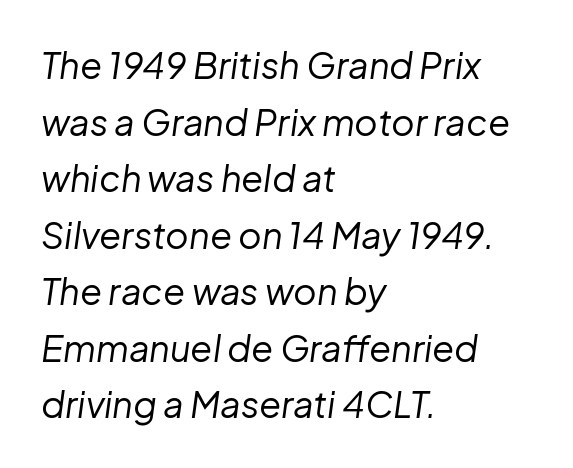
The image shows 36 px regular-weight type, italic (leaning right); set left-aligned, normal line spacing (1.57x), normal letter spacing, not underlined; low stroke contrast and a medium x-height.
